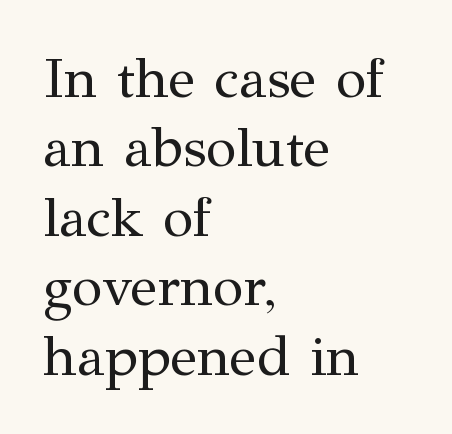
Q: Is the text bold? A: No.
Q: Is the text italic (slanted)? A: No, it is upright.
Q: Is the typeface a serif or a sans-serif typeface? A: Serif.
Q: Is the text underlined? A: No.
Q: How is the paragraph aligned? A: Left-aligned.
Q: Is the spacing between letters normal or unusually wide? A: Normal.
Q: Width (condensed, normal, or wide)? A: Normal.
Q: Stroke contrast? A: Medium.
Q: x-height? A: Medium.
Q: Monospaced? A: No.
